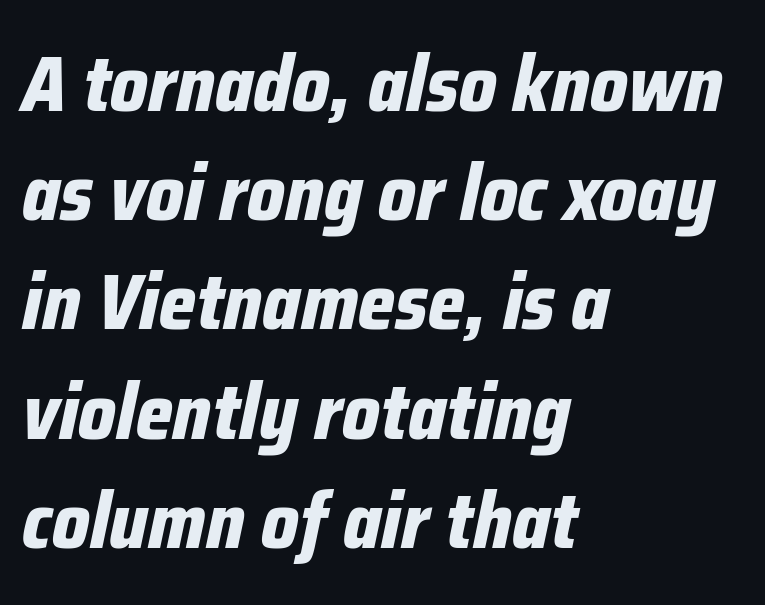
The image shows 78 px bold, condensed type, italic (leaning right); set left-aligned, normal line spacing (1.4x), normal letter spacing, not underlined; low stroke contrast and a medium x-height.
